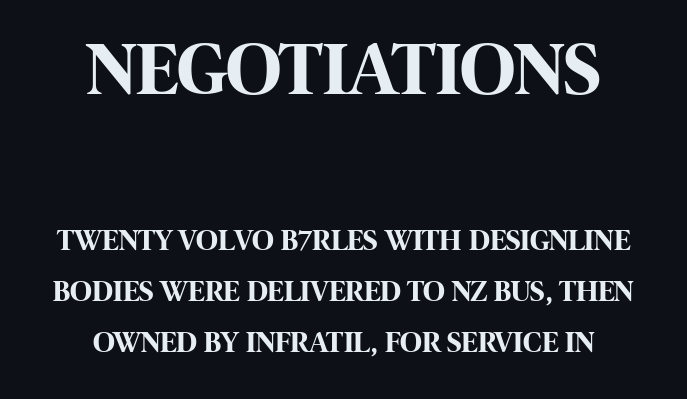
Proportional: the letters do not fall into vertical columns. A dark, heavy texture on the line: the type is bold. Of the two passages, the one on top uses the larger point size. One-word summary of the alignment: center. Font category for this specimen: sans-serif.
